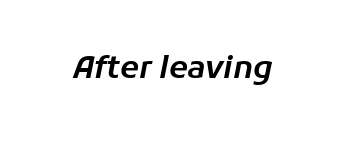
{"italic": "yes", "lean": "right", "slant_degrees": 11, "width": "normal", "stroke_contrast": "low", "x_height": "medium", "monospaced": "no", "underline": "no", "letter_spacing": "normal", "letter_spacing_em": 0.0, "glyph_px": 31}
